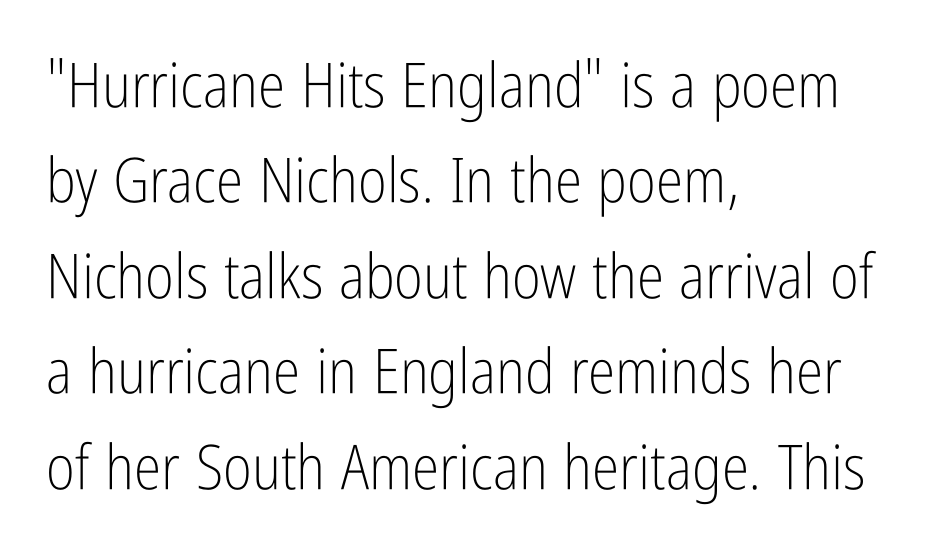
The horizontal fit of the characters is conventional and even. The rag falls on the right side of this text block. Varying glyph widths throughout — classic text-font behaviour. Tall strokes in this sample are plumb rather than angled.
